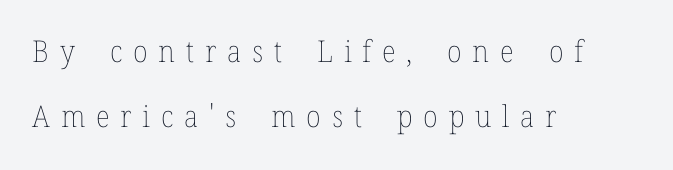
{"italic": "no", "bold": "no", "weight": "thin", "width": "normal", "stroke_contrast": "low", "x_height": "medium", "monospaced": "no", "underline": "no", "align": "left", "line_spacing": "loose", "line_spacing_ratio": 2.18, "letter_spacing": "wide", "letter_spacing_em": 0.36, "glyph_px": 30}
